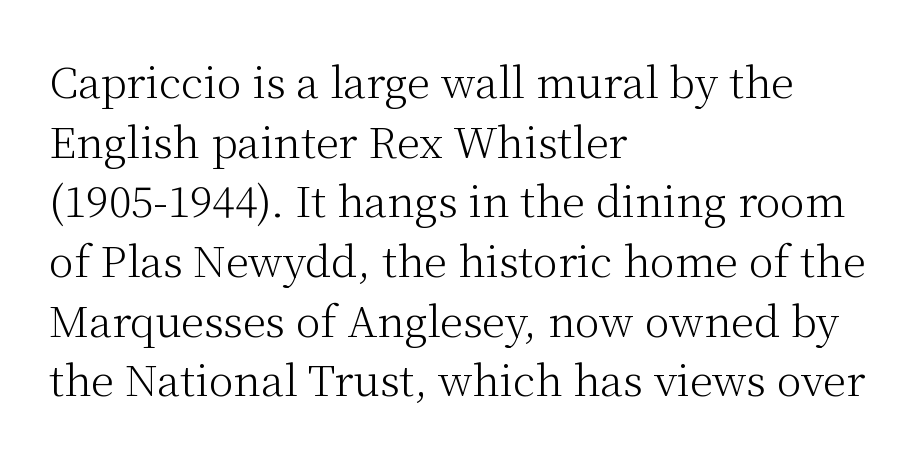
The image shows 42 px light serif type, upright; set left-aligned, normal line spacing (1.42x), normal letter spacing, not underlined; medium stroke contrast and a medium x-height.
